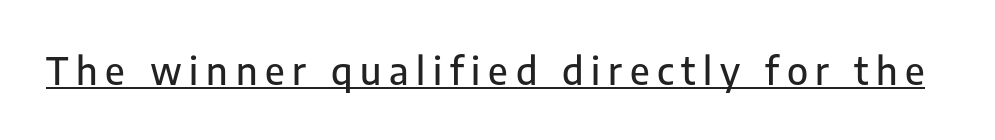
Students, observe the line beneath the letters — that is underlining. Tall strokes in this sample are plumb rather than angled. Think of a printed novel: that variable character pitch is what you see here. Letter spacing: wide.
